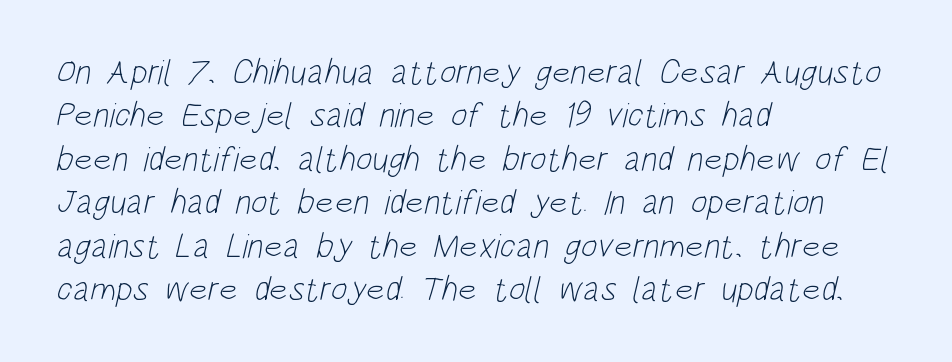
{"serif": "no", "bold": "no", "weight": "light", "width": "condensed", "stroke_contrast": "low", "x_height": "large", "monospaced": "no", "underline": "no", "align": "left", "line_spacing_ratio": 1.24, "letter_spacing": "normal", "letter_spacing_em": 0.0, "glyph_px": 35}
